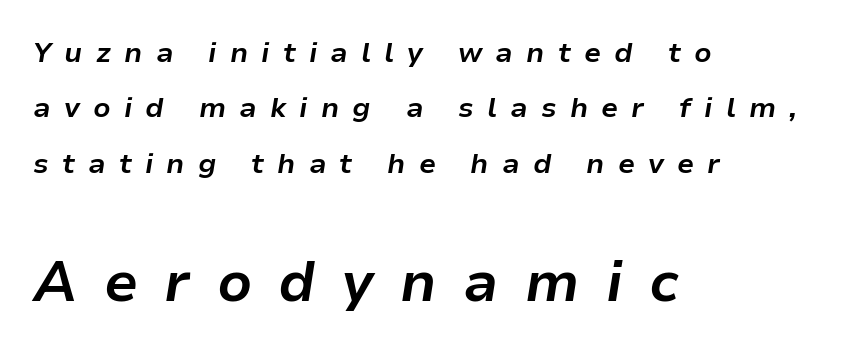
{"italic": "yes", "lean": "right", "slant_degrees": 9, "bold": "yes", "weight": "bold", "width": "normal", "stroke_contrast": "low", "x_height": "medium", "monospaced": "no", "underline": "no", "align": "left", "line_spacing": "loose", "line_spacing_ratio": 1.98, "letter_spacing": "wide", "letter_spacing_em": 0.47, "larger_block": "second", "size_ratio": 2.0, "glyph_px": 56}
